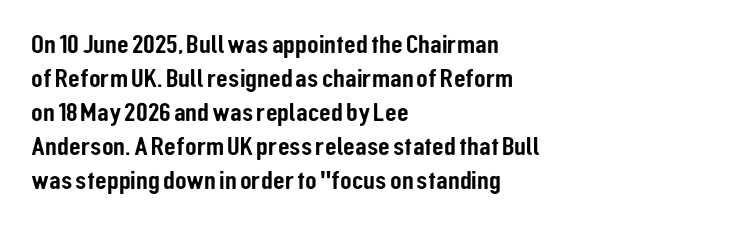
The image shows 27 px text type, upright; set left-aligned, normal line spacing (1.26x), normal letter spacing, not underlined.
